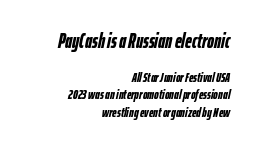
The image shows 21 px bold type, italic (leaning right); set right-aligned, line spacing 1.22x, normal letter spacing, not underlined; the first (top) block is 1.5x larger.
